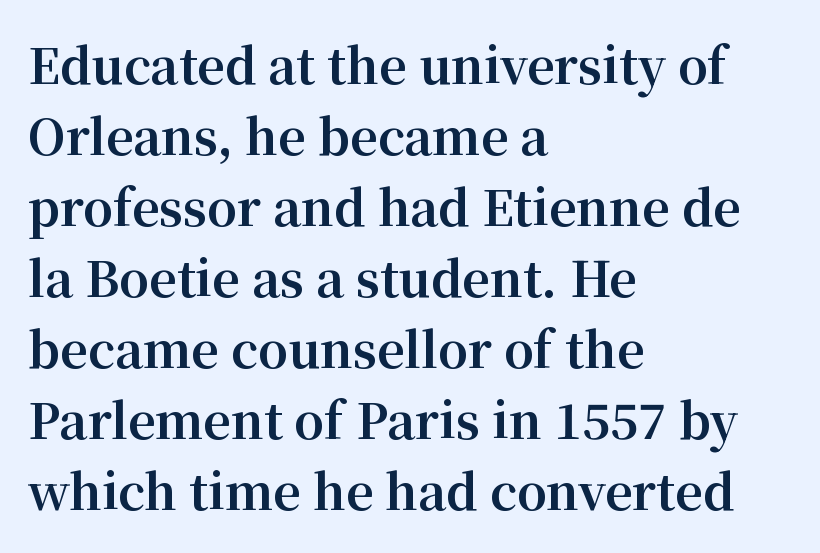
Q: Is the text bold? A: Yes.
Q: Is the text italic (slanted)? A: No, it is upright.
Q: Is the typeface a serif or a sans-serif typeface? A: Serif.
Q: Is the text underlined? A: No.
Q: How is the paragraph aligned? A: Left-aligned.
Q: Is the spacing between letters normal or unusually wide? A: Normal.
Q: Is the spacing between lines tight, normal or loose? A: Normal.
Q: Width (condensed, normal, or wide)? A: Normal.
Q: Stroke contrast? A: Medium.
Q: x-height? A: Medium.
Q: Monospaced? A: No.
